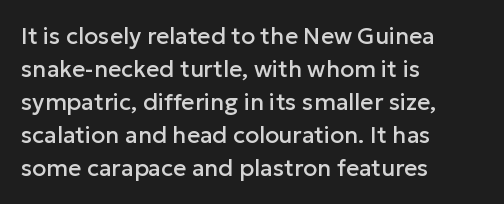
The image shows 23 px text type, upright; set left-aligned, normal line spacing (1.43x), normal letter spacing, not underlined.
